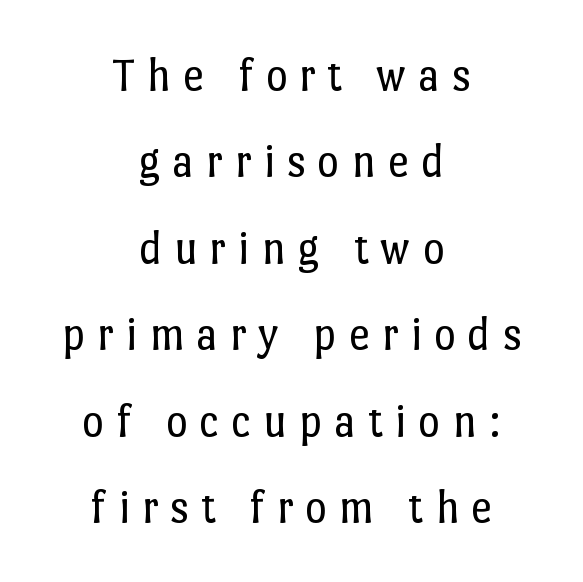
{"italic": "no", "bold": "no", "weight": "regular", "width": "normal", "stroke_contrast": "low", "x_height": "medium", "monospaced": "no", "underline": "no", "align": "center", "line_spacing_ratio": 1.84, "letter_spacing": "wide", "letter_spacing_em": 0.25, "glyph_px": 47}
